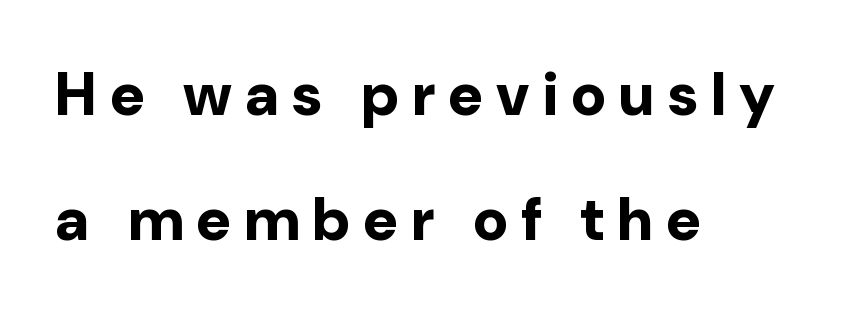
{"serif": "no", "italic": "no", "bold": "yes", "weight": "bold", "width": "normal", "stroke_contrast": "low", "x_height": "medium", "monospaced": "no", "underline": "no", "align": "left", "line_spacing": "loose", "line_spacing_ratio": 2.08, "letter_spacing": "wide", "letter_spacing_em": 0.22, "glyph_px": 60}
